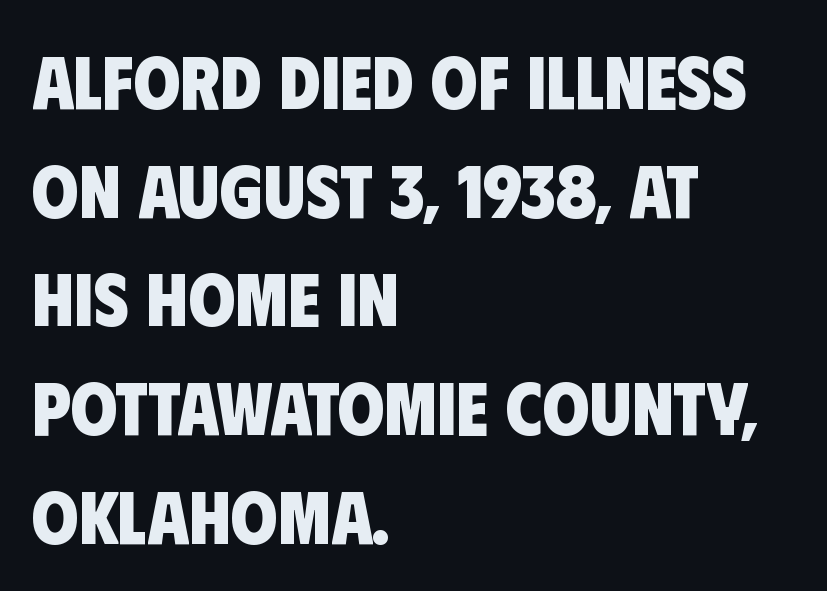
The font family rendered here belongs to the sans-serif group. The rendering uses natural spacing where letterforms have individual widths. How would I describe the line gaps? Plain and ordinary. Students, note that the glyphs here touch the page at normal intervals.
